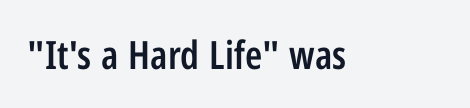
Quick note: underline off. These lines are composed in type without serifs. Every stem runs plumb, perpendicular to the baseline. Think of a printed novel: that variable character pitch is what you see here. This sample uses plain, unmodified letter spacing.
